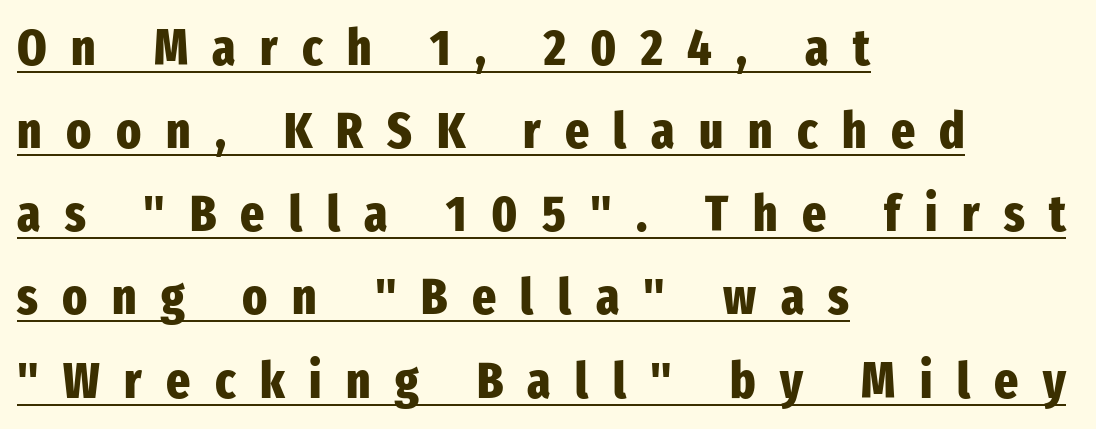
Q: Is the text bold? A: Yes.
Q: Is the text italic (slanted)? A: No, it is upright.
Q: Is the typeface a serif or a sans-serif typeface? A: Sans-serif.
Q: Is the text underlined? A: Yes.
Q: How is the paragraph aligned? A: Left-aligned.
Q: Is the spacing between letters normal or unusually wide? A: Unusually wide.
Q: Is the spacing between lines tight, normal or loose? A: Normal.
Q: Width (condensed, normal, or wide)? A: Condensed.
Q: Stroke contrast? A: Low.
Q: x-height? A: Medium.
Q: Monospaced? A: No.
